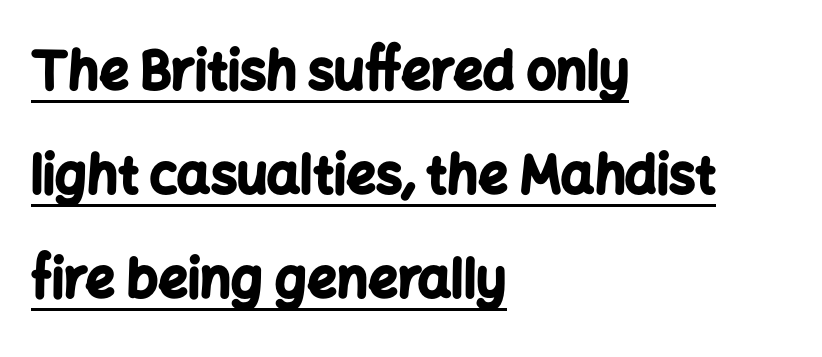
The image shows 52 px bold sans-serif type, upright; set left-aligned, loose line spacing (2.0x), normal letter spacing, underlined; low stroke contrast and a medium x-height.
